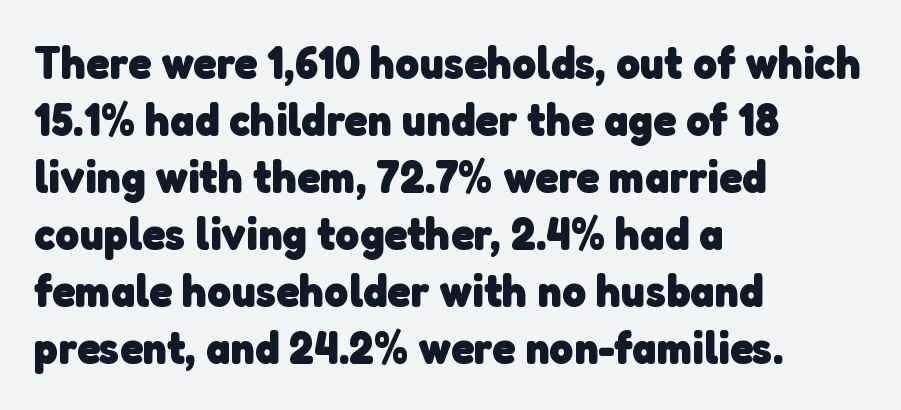
The image shows 46 px heavy sans-serif type; set left-aligned, line spacing 1.24x, normal letter spacing, not underlined; low stroke contrast and a medium x-height.
